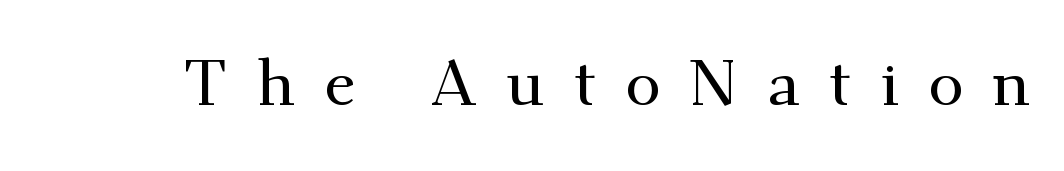
{"serif": "yes", "italic": "no", "width": "normal", "stroke_contrast": "medium", "x_height": "small", "monospaced": "no", "underline": "no", "letter_spacing": "wide", "letter_spacing_em": 0.46, "glyph_px": 64}
